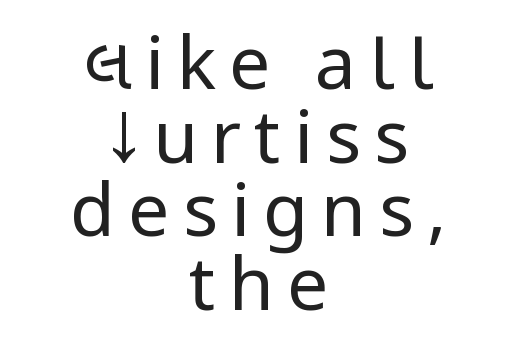
{"serif": "no", "italic": "no", "bold": "no", "weight": "regular", "width": "condensed", "stroke_contrast": "low", "x_height": "large", "monospaced": "no", "underline": "no", "align": "center", "line_spacing": "tight", "line_spacing_ratio": 1.01, "glyph_px": 73}
